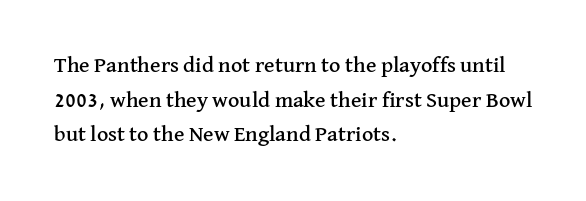
Q: Is the text italic (slanted)? A: No, it is upright.
Q: Is the text underlined? A: No.
Q: How is the paragraph aligned? A: Left-aligned.
Q: Is the spacing between letters normal or unusually wide? A: Normal.
Q: Is the spacing between lines tight, normal or loose? A: Normal.
